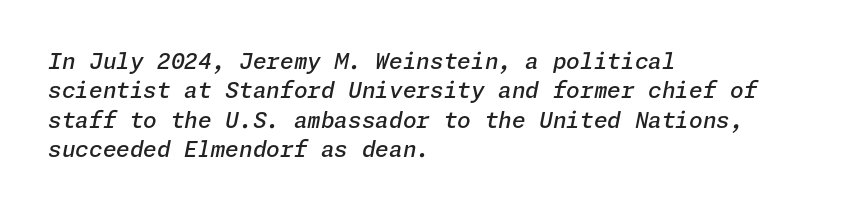
The image shows 22 px text type, italic (leaning right); set left-aligned, normal line spacing (1.33x), normal letter spacing, not underlined.
